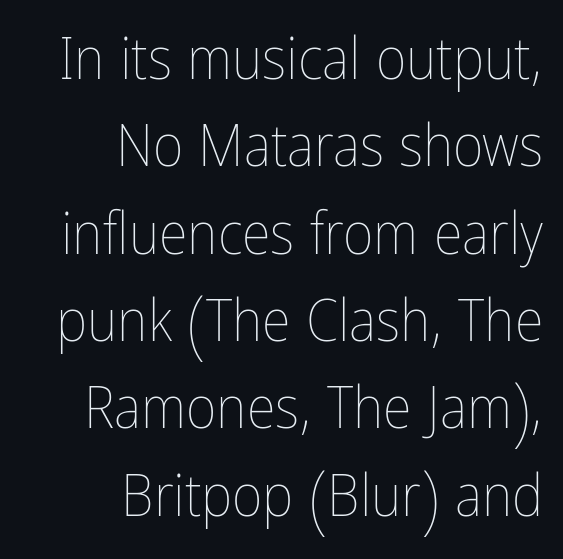
The image shows 59 px thin, condensed type, upright; set right-aligned, normal line spacing (1.48x), normal letter spacing, not underlined; low stroke contrast and a medium x-height.
